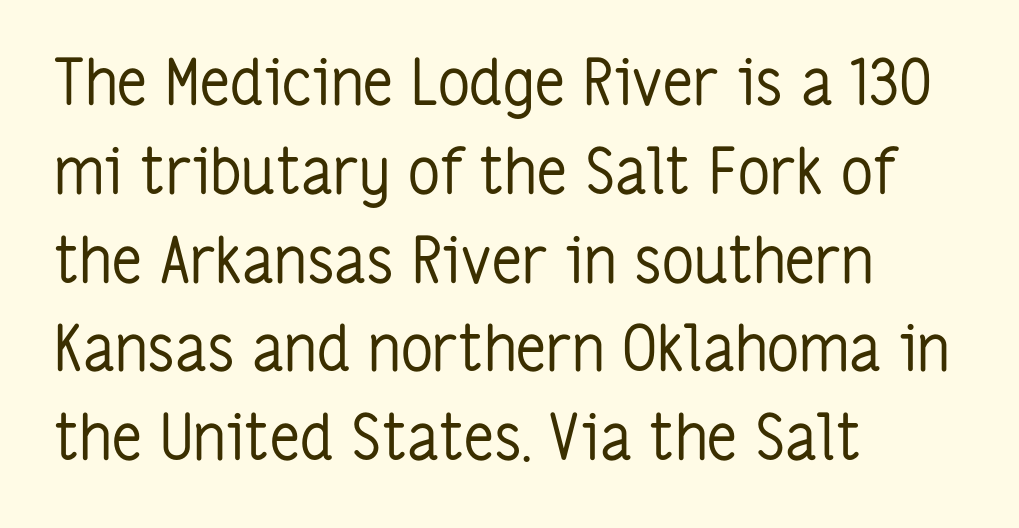
These lines are rendered in a variable-pitch font. Words appear dense and cohesive because spacing is normal. The strip under each line holds only bare page. The lettering holds an erect, upright posture throughout.
